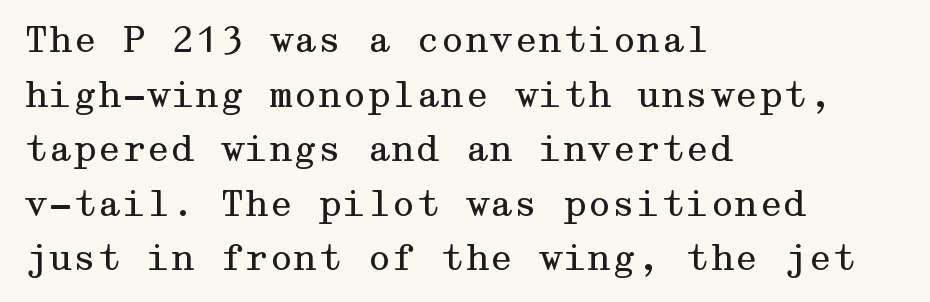
{"serif": "yes", "italic": "no", "bold": "no", "weight": "regular", "width": "wide", "stroke_contrast": "medium", "x_height": "medium", "underline": "no", "align": "left", "line_spacing": "normal", "line_spacing_ratio": 1.56, "letter_spacing": "normal", "letter_spacing_em": 0.0, "glyph_px": 35}
